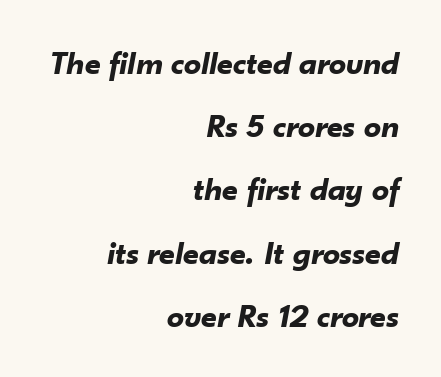
The image shows 34 px bold type, italic (leaning right); set right-aligned, line spacing 1.86x, normal letter spacing, not underlined; low stroke contrast and a small x-height.
